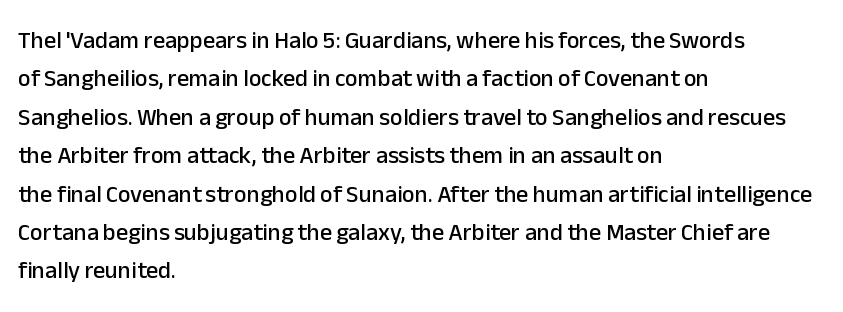
Q: Is the text italic (slanted)? A: No, it is upright.
Q: Is the text underlined? A: No.
Q: How is the paragraph aligned? A: Left-aligned.
Q: Is the spacing between letters normal or unusually wide? A: Normal.
Q: Is the spacing between lines tight, normal or loose? A: Normal.
